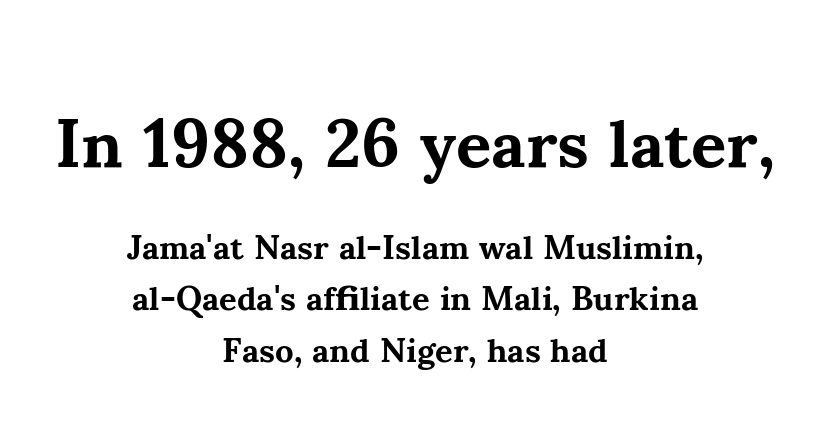
Q: Is the text bold? A: Yes.
Q: Is the text italic (slanted)? A: No, it is upright.
Q: Is the typeface a serif or a sans-serif typeface? A: Serif.
Q: Is the text underlined? A: No.
Q: How is the paragraph aligned? A: Centered.
Q: Is the spacing between letters normal or unusually wide? A: Normal.
Q: Is the spacing between lines tight, normal or loose? A: Normal.
Q: Which block of text is set in a larger size, the first (top) or the second (bottom)? A: The first (top) one.
Q: Width (condensed, normal, or wide)? A: Normal.
Q: Stroke contrast? A: Medium.
Q: x-height? A: Small.
Q: Monospaced? A: No.
